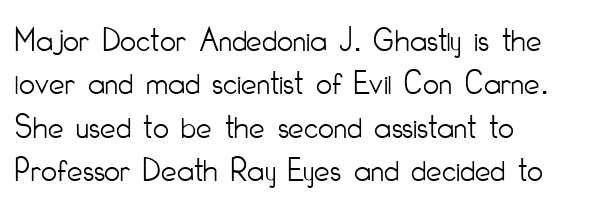
{"serif": "no", "italic": "no", "bold": "no", "weight": "light", "width": "condensed", "stroke_contrast": "low", "x_height": "small", "monospaced": "no", "underline": "no", "align": "left", "line_spacing_ratio": 1.24, "letter_spacing": "normal", "letter_spacing_em": 0.0, "glyph_px": 35}
